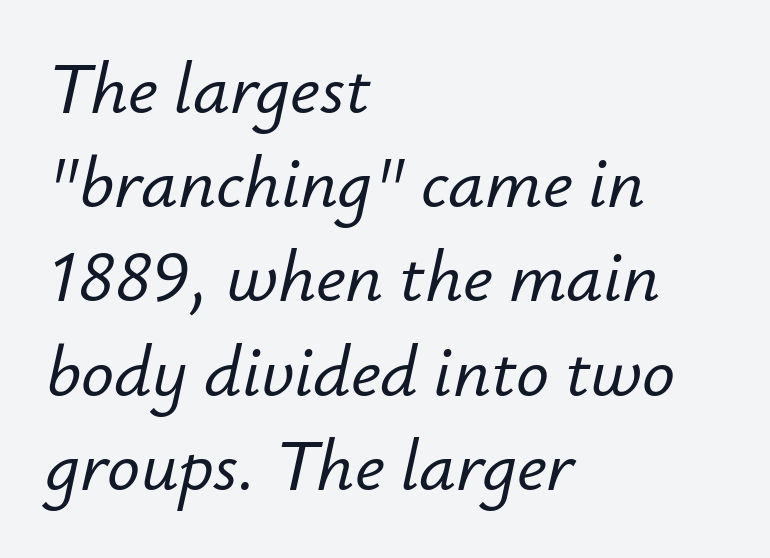
Q: Is the text italic (slanted)? A: Yes, it leans right by about 12 degrees.
Q: Is the text underlined? A: No.
Q: How is the paragraph aligned? A: Left-aligned.
Q: Is the spacing between letters normal or unusually wide? A: Normal.
Q: Is the spacing between lines tight, normal or loose? A: Normal.
Q: Width (condensed, normal, or wide)? A: Normal.
Q: Stroke contrast? A: Low.
Q: x-height? A: Small.
Q: Monospaced? A: No.
